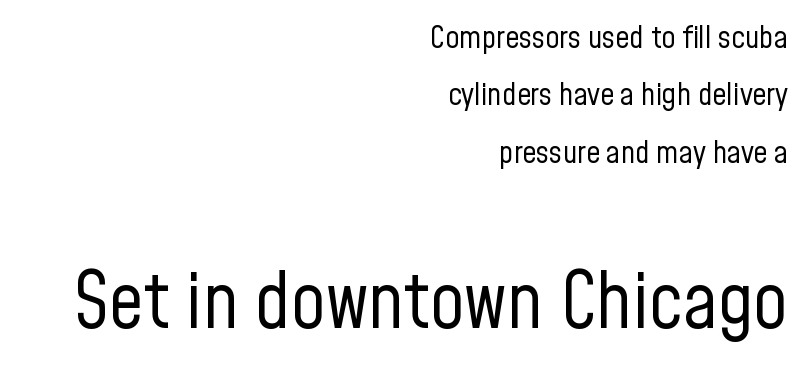
{"serif": "no", "italic": "no", "bold": "no", "weight": "regular", "width": "condensed", "stroke_contrast": "low", "x_height": "medium", "monospaced": "no", "underline": "no", "align": "right", "line_spacing_ratio": 1.85, "letter_spacing": "normal", "letter_spacing_em": 0.0, "larger_block": "second", "size_ratio": 2.48, "glyph_px": 77}
